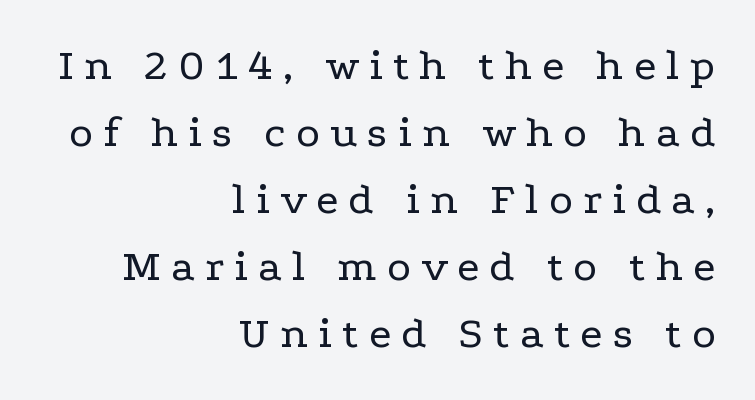
{"serif": "yes", "italic": "no", "bold": "no", "weight": "regular", "width": "wide", "stroke_contrast": "low", "x_height": "medium", "monospaced": "no", "underline": "no", "align": "right", "line_spacing": "normal", "line_spacing_ratio": 1.49, "letter_spacing": "wide", "letter_spacing_em": 0.23, "glyph_px": 45}
